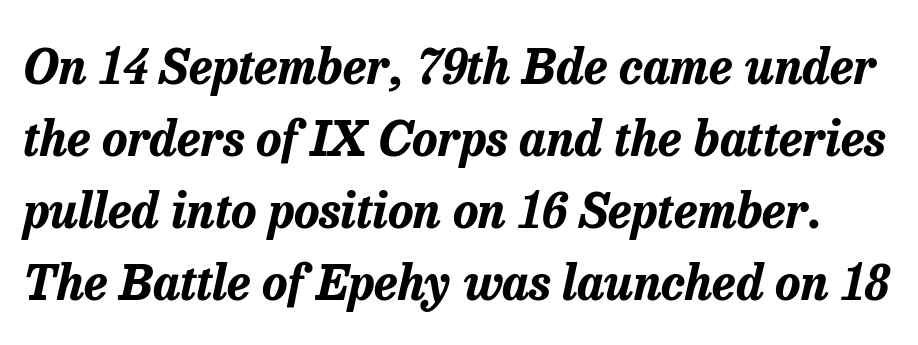
Q: Is the text bold? A: Yes.
Q: Is the text italic (slanted)? A: Yes, it leans right by about 13 degrees.
Q: Is the text underlined? A: No.
Q: Is the spacing between letters normal or unusually wide? A: Normal.
Q: Is the spacing between lines tight, normal or loose? A: Normal.
Q: Width (condensed, normal, or wide)? A: Normal.
Q: Stroke contrast? A: Low.
Q: x-height? A: Medium.
Q: Monospaced? A: No.
